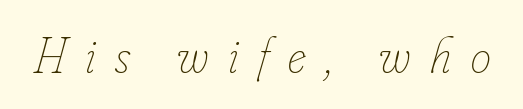
The image shows 51 px thin, condensed type, italic (leaning right); set unusually wide letter spacing (+0.38 em), not underlined; low stroke contrast and a small x-height.
